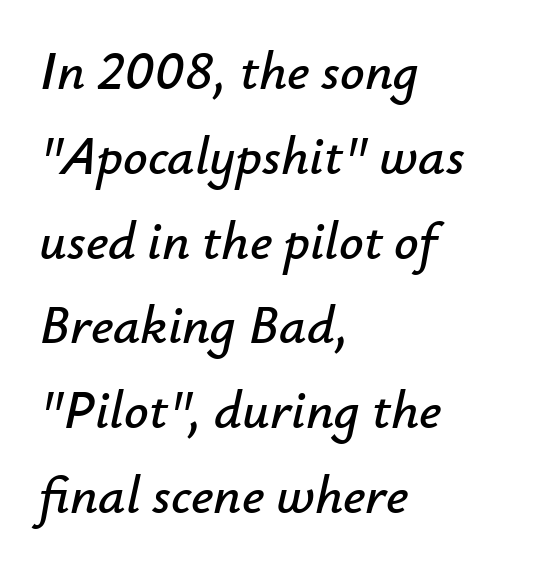
{"italic": "yes", "lean": "right", "slant_degrees": 12, "width": "normal", "stroke_contrast": "low", "x_height": "small", "monospaced": "no", "underline": "no", "align": "left", "line_spacing": "normal", "line_spacing_ratio": 1.57, "letter_spacing": "normal", "letter_spacing_em": 0.0, "glyph_px": 54}
